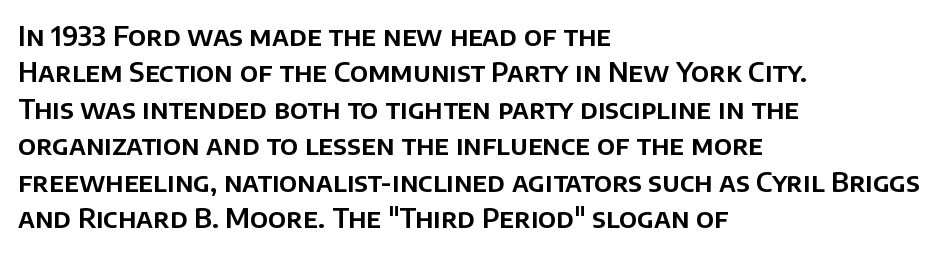
The image shows 27 px text type, upright; set left-aligned, normal line spacing (1.35x), normal letter spacing, not underlined.
